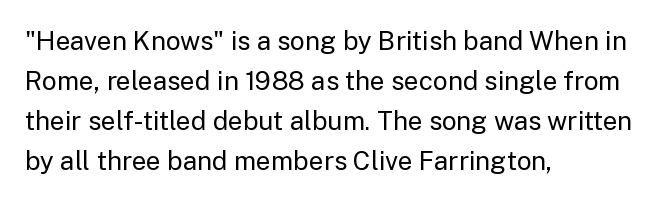
{"italic": "no", "bold": "no", "underline": "no", "align": "left", "line_spacing": "normal", "line_spacing_ratio": 1.54, "letter_spacing": "normal", "letter_spacing_em": 0.0, "glyph_px": 26}
